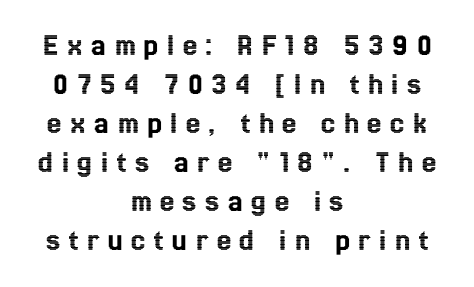
Notice how the stems are strictly vertical — no italics here. Proportional: the letters do not fall into vertical columns. Just letters on the line, the space beneath them empty. How are the letters spaced? Widely, with obvious added tracking. Neither beginnings nor endings align; midpoints do.
